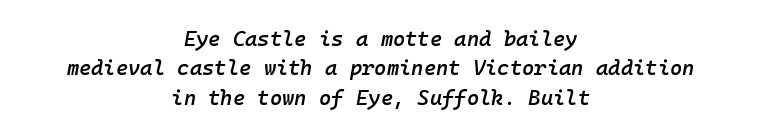
The image shows 21 px text type, italic (leaning right); set centered, normal line spacing (1.4x), normal letter spacing, not underlined.
